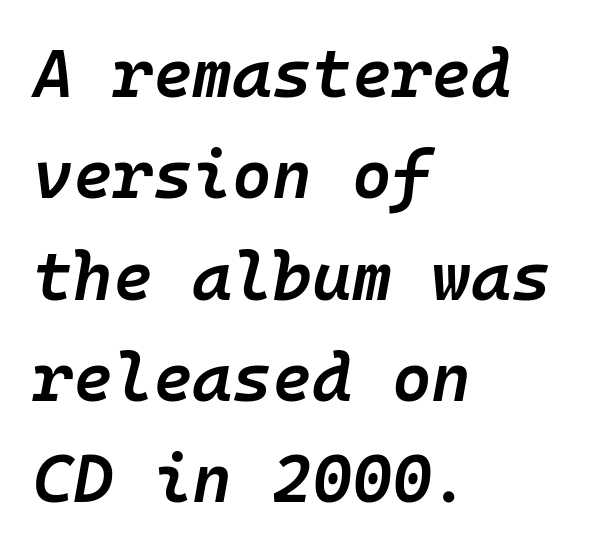
Q: Is the text bold? A: Semi-bold.
Q: Is the text italic (slanted)? A: Yes, it leans right by about 10 degrees.
Q: Is the text underlined? A: No.
Q: How is the paragraph aligned? A: Left-aligned.
Q: Is the spacing between letters normal or unusually wide? A: Normal.
Q: Is the spacing between lines tight, normal or loose? A: Normal.
Q: Width (condensed, normal, or wide)? A: Normal.
Q: Stroke contrast? A: Low.
Q: x-height? A: Medium.
Q: Monospaced? A: Yes.
